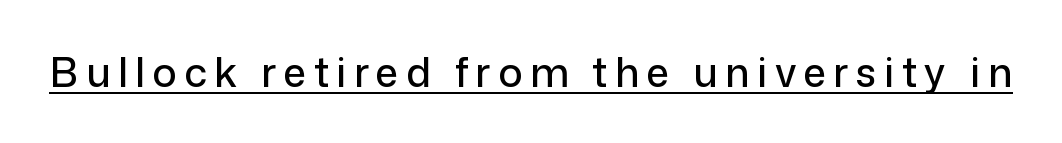
Tall strokes in this sample are plumb rather than angled. The sample's only ornament is a line tracing under the words. The text was rendered using a sans face with plain stroke endings. The letters advance in unequal steps, a hallmark of proportional type.
